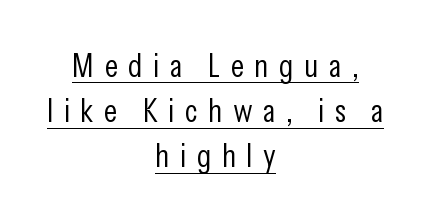
{"serif": "no", "italic": "no", "bold": "no", "weight": "light", "width": "condensed", "stroke_contrast": "low", "x_height": "medium", "monospaced": "no", "underline": "yes", "align": "center", "line_spacing": "normal", "line_spacing_ratio": 1.37, "letter_spacing": "wide", "letter_spacing_em": 0.31, "glyph_px": 33}
